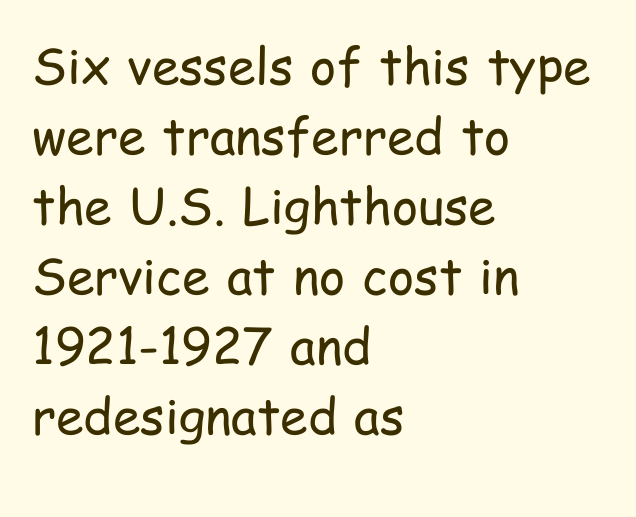
{"serif": "no", "italic": "no", "bold": "no", "weight": "regular", "width": "condensed", "stroke_contrast": "low", "x_height": "medium", "monospaced": "no", "underline": "no", "align": "left", "line_spacing": "normal", "line_spacing_ratio": 1.4, "letter_spacing": "normal", "letter_spacing_em": 0.0, "glyph_px": 50}
